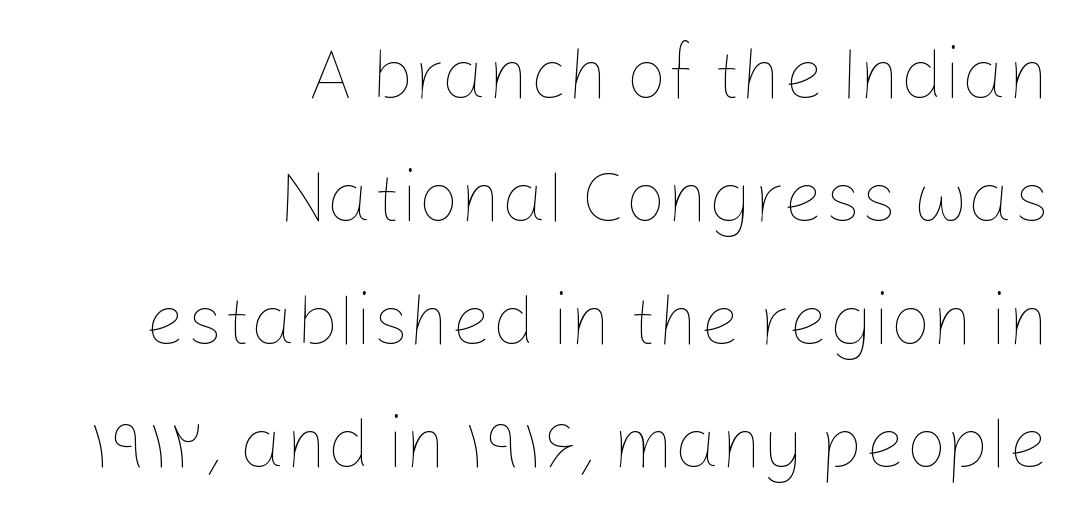
Q: Is the text bold? A: No.
Q: Is the text italic (slanted)? A: No, it is upright.
Q: Is the text underlined? A: No.
Q: How is the paragraph aligned? A: Right-aligned.
Q: Is the spacing between letters normal or unusually wide? A: Normal.
Q: Width (condensed, normal, or wide)? A: Normal.
Q: Stroke contrast? A: Low.
Q: x-height? A: Medium.
Q: Monospaced? A: No.
